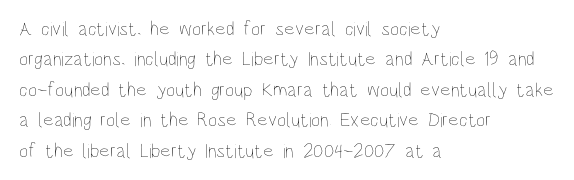
The image shows 20 px text type, upright; set left-aligned, normal line spacing (1.52x), normal letter spacing, not underlined.
